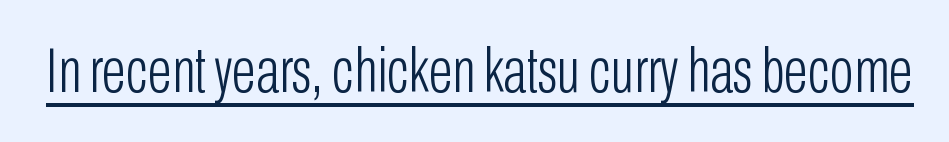
Q: Is the text bold? A: No.
Q: Is the text italic (slanted)? A: No, it is upright.
Q: Is the typeface a serif or a sans-serif typeface? A: Sans-serif.
Q: Is the text underlined? A: Yes.
Q: Is the spacing between letters normal or unusually wide? A: Normal.
Q: Width (condensed, normal, or wide)? A: Condensed.
Q: Stroke contrast? A: Low.
Q: x-height? A: Medium.
Q: Monospaced? A: No.
